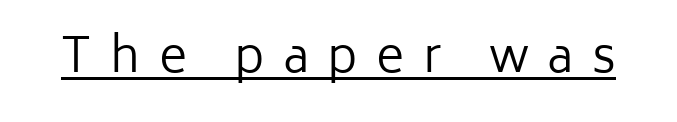
The image shows 48 px regular-weight sans-serif type, upright; set unusually wide letter spacing (+0.39 em), underlined; low stroke contrast and a medium x-height.
